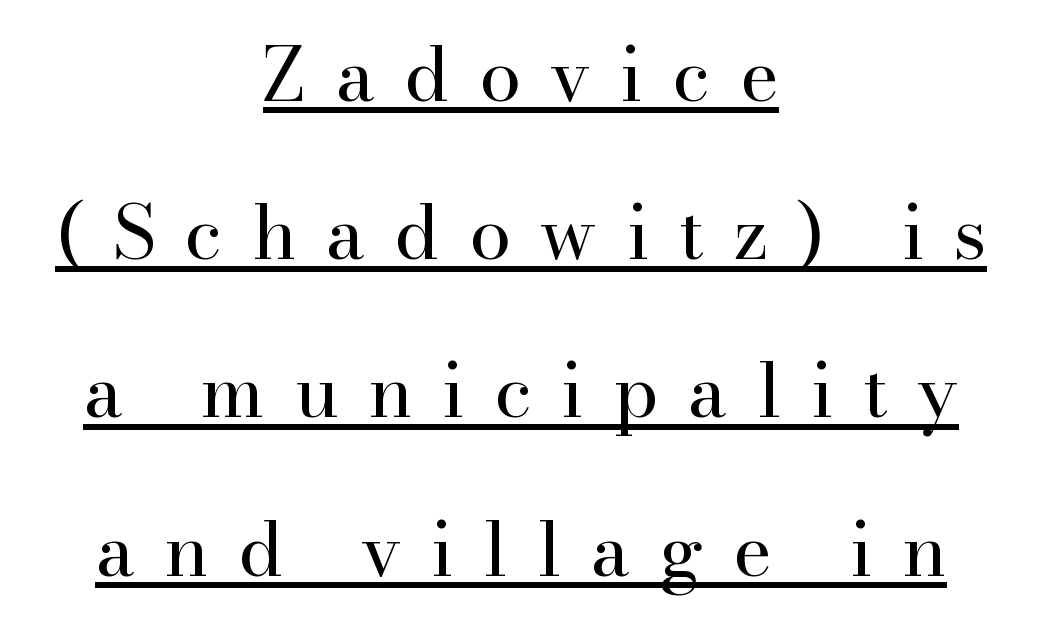
Q: Is the text bold? A: No.
Q: Is the text italic (slanted)? A: No, it is upright.
Q: Is the typeface a serif or a sans-serif typeface? A: Serif.
Q: Is the text underlined? A: Yes.
Q: How is the paragraph aligned? A: Centered.
Q: Is the spacing between letters normal or unusually wide? A: Unusually wide.
Q: Is the spacing between lines tight, normal or loose? A: Loose.
Q: Width (condensed, normal, or wide)? A: Normal.
Q: Stroke contrast? A: High.
Q: x-height? A: Small.
Q: Monospaced? A: No.
